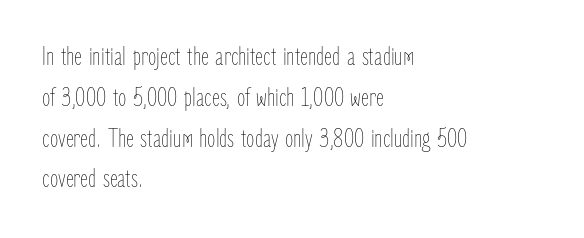
Q: Is the text bold? A: No.
Q: Is the text italic (slanted)? A: No, it is upright.
Q: Is the text underlined? A: No.
Q: How is the paragraph aligned? A: Left-aligned.
Q: Is the spacing between letters normal or unusually wide? A: Normal.
Q: Is the spacing between lines tight, normal or loose? A: Normal.
